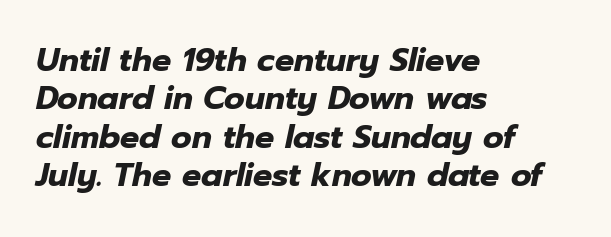
The image shows 32 px heavy type, italic (leaning right); set left-aligned, line spacing 1.2x, normal letter spacing, not underlined; low stroke contrast and a medium x-height.
